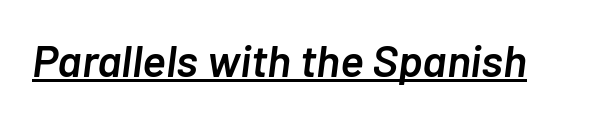
The image shows 45 px semibold type, italic (leaning right); set normal letter spacing, underlined; low stroke contrast and a medium x-height.
